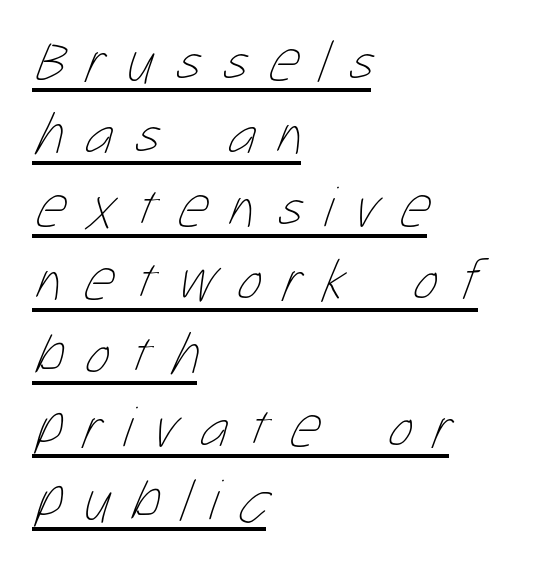
Q: Is the text bold? A: No.
Q: Is the text underlined? A: Yes.
Q: How is the paragraph aligned? A: Left-aligned.
Q: Is the spacing between letters normal or unusually wide? A: Unusually wide.
Q: Width (condensed, normal, or wide)? A: Condensed.
Q: Stroke contrast? A: Low.
Q: x-height? A: Medium.
Q: Monospaced? A: No.
